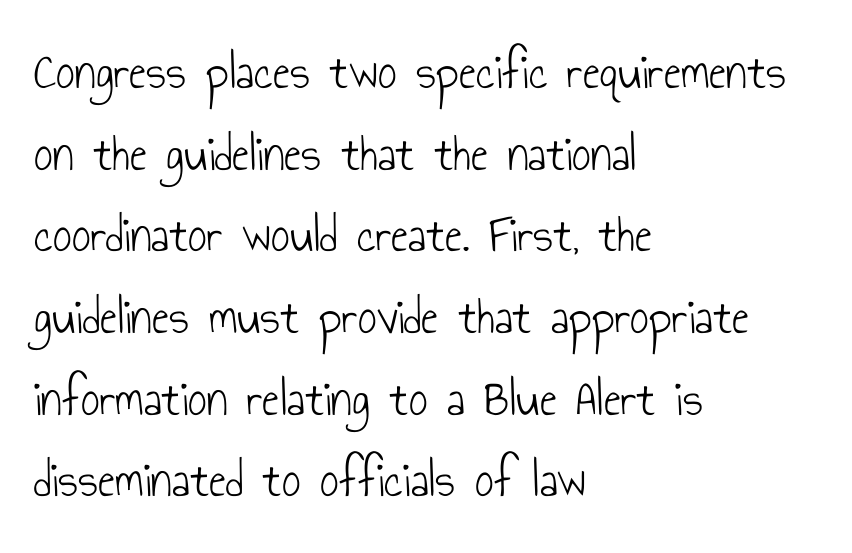
The image shows 52 px light, condensed sans-serif type, upright; set left-aligned, normal line spacing (1.57x), normal letter spacing, not underlined; low stroke contrast and a small x-height.
